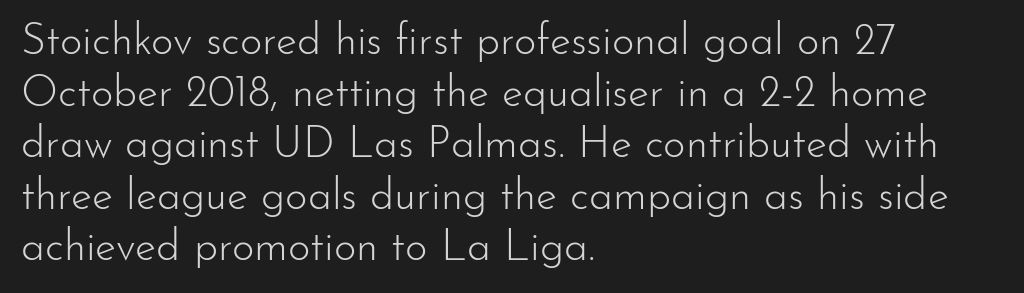
{"serif": "no", "italic": "no", "bold": "no", "weight": "light", "width": "normal", "stroke_contrast": "low", "x_height": "small", "monospaced": "no", "underline": "no", "align": "left", "line_spacing_ratio": 1.2, "letter_spacing": "normal", "letter_spacing_em": 0.0, "glyph_px": 43}
